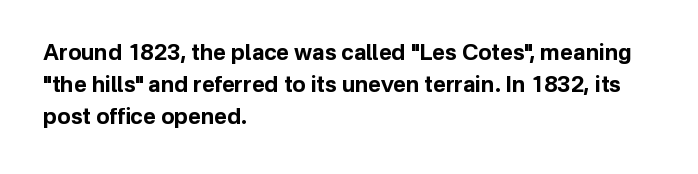
{"italic": "no", "bold": "yes", "underline": "no", "align": "left", "line_spacing": "normal", "line_spacing_ratio": 1.46, "letter_spacing": "normal", "letter_spacing_em": 0.0, "glyph_px": 22}
